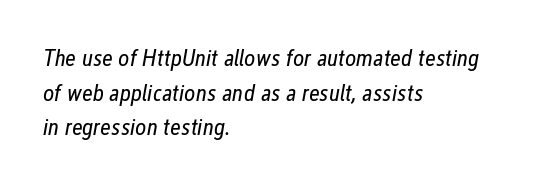
{"italic": "yes", "lean": "right", "slant_degrees": 12, "bold": "no", "underline": "no", "align": "left", "line_spacing": "normal", "line_spacing_ratio": 1.44, "letter_spacing": "normal", "letter_spacing_em": 0.0, "glyph_px": 24}
